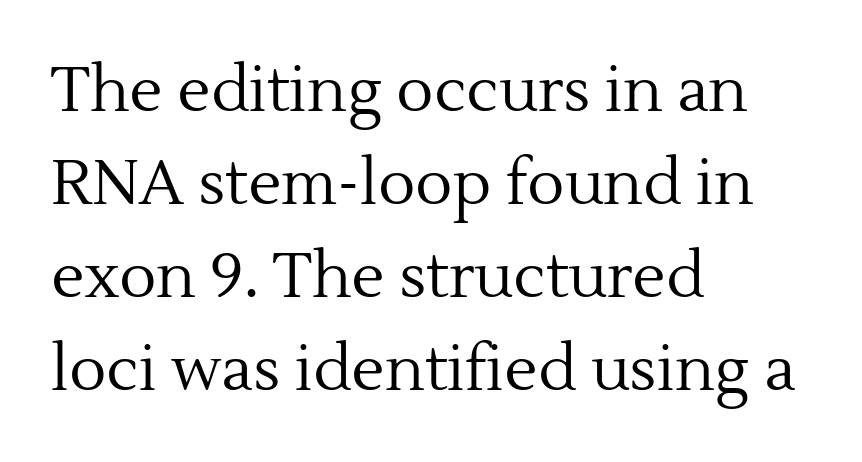
{"serif": "yes", "italic": "no", "bold": "no", "weight": "regular", "width": "normal", "x_height": "medium", "monospaced": "no", "underline": "no", "align": "left", "line_spacing": "normal", "line_spacing_ratio": 1.5, "letter_spacing": "normal", "letter_spacing_em": 0.0, "glyph_px": 62}
